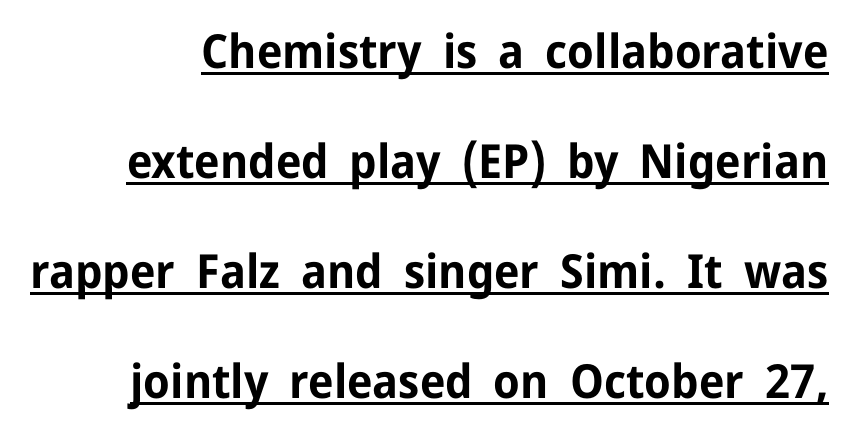
The image shows 47 px bold sans-serif type, upright; set loose line spacing (2.34x), normal letter spacing, underlined; low stroke contrast and a medium x-height.
